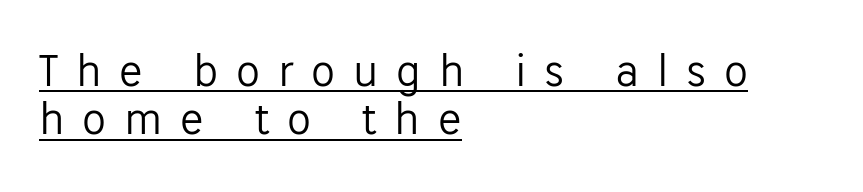
Q: Is the text bold? A: No.
Q: Is the text italic (slanted)? A: No, it is upright.
Q: Is the typeface a serif or a sans-serif typeface? A: Sans-serif.
Q: Is the text underlined? A: Yes.
Q: How is the paragraph aligned? A: Left-aligned.
Q: Is the spacing between letters normal or unusually wide? A: Unusually wide.
Q: Is the spacing between lines tight, normal or loose? A: Tight.
Q: Width (condensed, normal, or wide)? A: Normal.
Q: Stroke contrast? A: Low.
Q: x-height? A: Medium.
Q: Monospaced? A: No.
